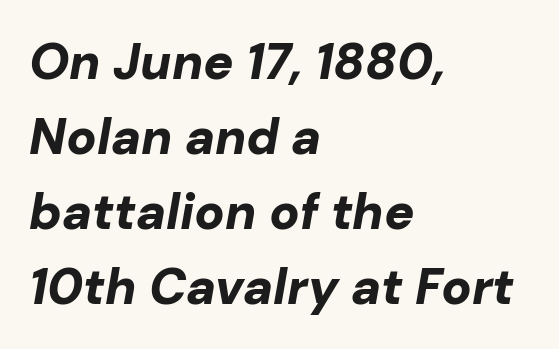
The image shows 50 px bold type, italic (leaning right); set left-aligned, normal line spacing (1.5x), normal letter spacing, not underlined; low stroke contrast and a medium x-height.
